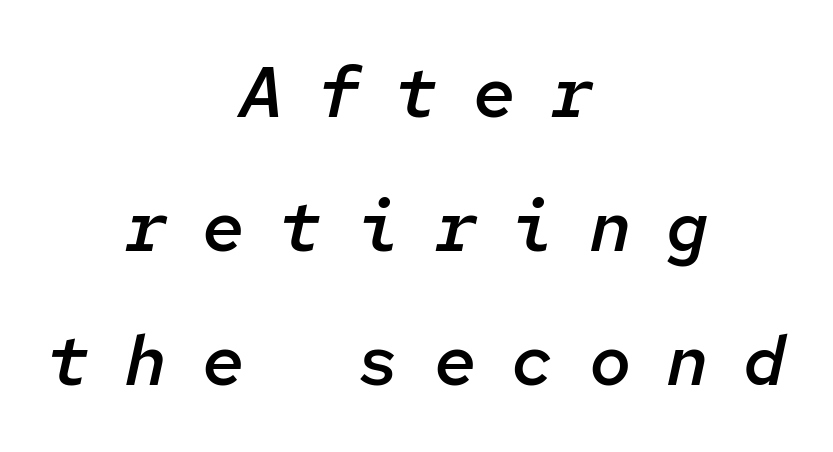
{"italic": "yes", "lean": "right", "slant_degrees": 12, "bold": "semi", "weight": "semibold", "width": "normal", "stroke_contrast": "low", "x_height": "medium", "monospaced": "yes", "underline": "no", "align": "center", "line_spacing_ratio": 1.89, "letter_spacing": "wide", "letter_spacing_em": 0.49, "glyph_px": 71}
